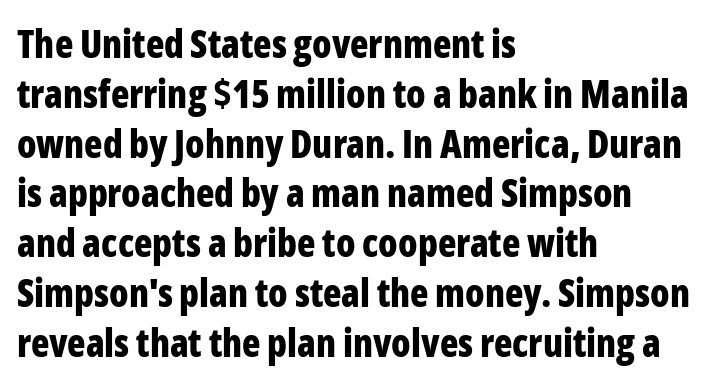
{"serif": "no", "italic": "no", "bold": "yes", "weight": "bold", "width": "condensed", "stroke_contrast": "low", "x_height": "medium", "monospaced": "no", "underline": "no", "align": "left", "line_spacing": "normal", "line_spacing_ratio": 1.31, "letter_spacing": "normal", "letter_spacing_em": 0.0, "glyph_px": 38}
